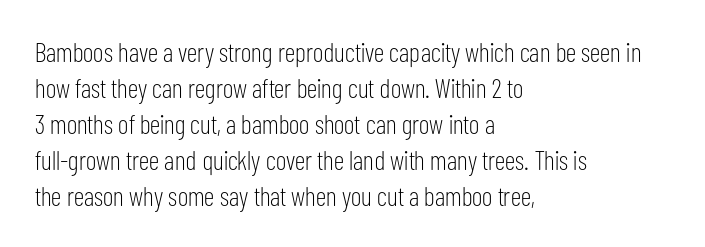
{"italic": "no", "bold": "no", "underline": "no", "align": "left", "line_spacing": "normal", "line_spacing_ratio": 1.33, "letter_spacing": "normal", "letter_spacing_em": 0.0, "glyph_px": 27}
